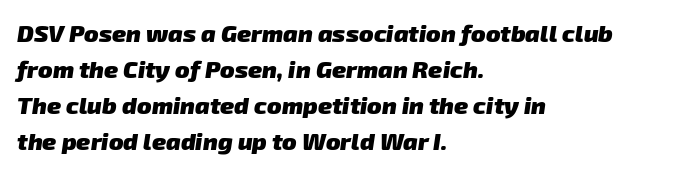
Q: Is the text bold? A: Yes.
Q: Is the text underlined? A: No.
Q: How is the paragraph aligned? A: Left-aligned.
Q: Is the spacing between letters normal or unusually wide? A: Normal.
Q: Is the spacing between lines tight, normal or loose? A: Normal.
